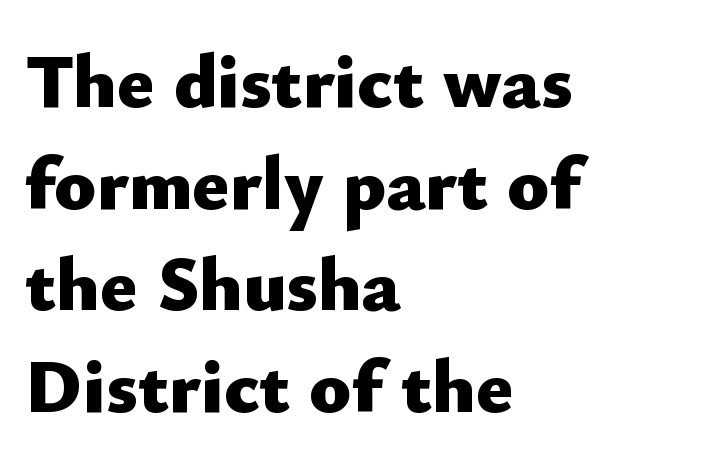
{"serif": "no", "italic": "no", "bold": "yes", "weight": "heavy", "width": "normal", "stroke_contrast": "low", "x_height": "small", "monospaced": "no", "underline": "no", "align": "left", "line_spacing": "normal", "line_spacing_ratio": 1.32, "letter_spacing": "normal", "letter_spacing_em": 0.0, "glyph_px": 77}
